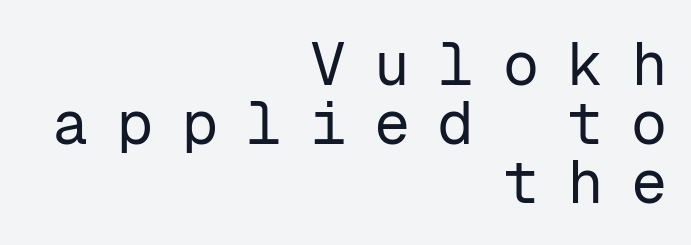
Q: Is the text bold? A: No.
Q: Is the text italic (slanted)? A: No, it is upright.
Q: Is the typeface a serif or a sans-serif typeface? A: Sans-serif.
Q: Is the text underlined? A: No.
Q: How is the paragraph aligned? A: Right-aligned.
Q: Is the spacing between letters normal or unusually wide? A: Unusually wide.
Q: Is the spacing between lines tight, normal or loose? A: Tight.
Q: Width (condensed, normal, or wide)? A: Normal.
Q: Stroke contrast? A: Low.
Q: x-height? A: Medium.
Q: Monospaced? A: Yes.
